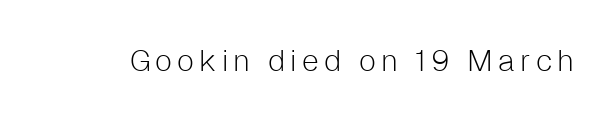
Q: Is the text bold? A: No.
Q: Is the text italic (slanted)? A: No, it is upright.
Q: Is the typeface a serif or a sans-serif typeface? A: Sans-serif.
Q: Is the text underlined? A: No.
Q: Width (condensed, normal, or wide)? A: Normal.
Q: Stroke contrast? A: Low.
Q: x-height? A: Medium.
Q: Monospaced? A: No.
